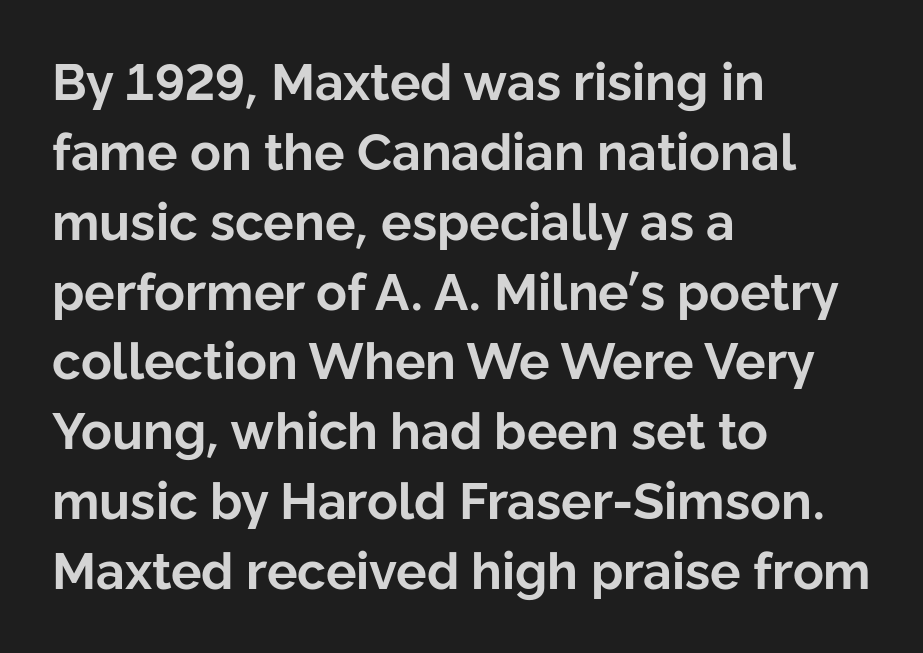
Q: Is the text bold? A: Yes.
Q: Is the text italic (slanted)? A: No, it is upright.
Q: Is the typeface a serif or a sans-serif typeface? A: Sans-serif.
Q: Is the text underlined? A: No.
Q: How is the paragraph aligned? A: Left-aligned.
Q: Is the spacing between letters normal or unusually wide? A: Normal.
Q: Is the spacing between lines tight, normal or loose? A: Normal.
Q: Width (condensed, normal, or wide)? A: Normal.
Q: Stroke contrast? A: Low.
Q: x-height? A: Medium.
Q: Monospaced? A: No.
